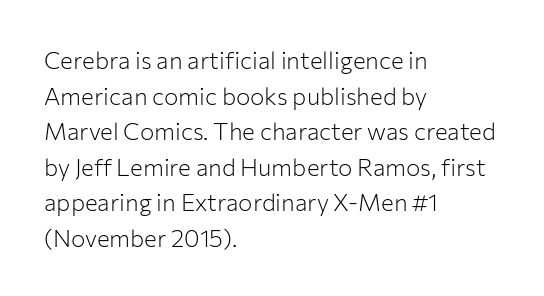
No italicization has been applied; the sample stays upright. Each line starts at the same left margin while the right side varies. Weight: regular or lighter. Compared with typical paragraphs, the rows here are spaced about the same. No extra tracking has been applied to these lines. Any mark beneath the type? The region is blank.
